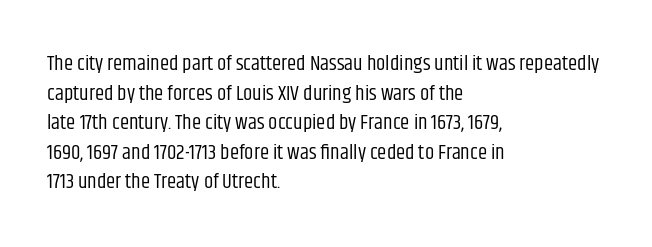
{"italic": "no", "bold": "no", "underline": "no", "align": "left", "line_spacing": "normal", "line_spacing_ratio": 1.41, "letter_spacing": "normal", "letter_spacing_em": 0.0, "glyph_px": 21}
